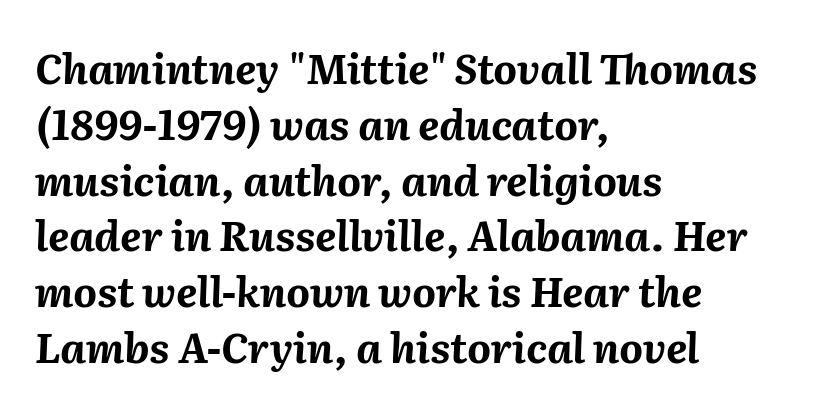
The space beneath each line is pristine and unruled. Thick stems and heavy bowls — unmistakably bold. Nothing unusual about the tracking: characters are spaced as the font intends. The typography opts for an oblique posture over an upright one. Vertical spacing — default. Horizontal alignment here is leftward, the default for most running prose.
